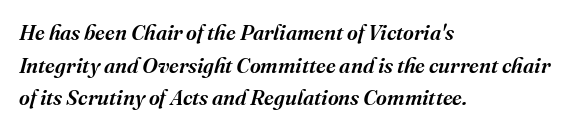
The image shows 21 px text type, italic (leaning right); set left-aligned, normal line spacing (1.55x), normal letter spacing, not underlined.
